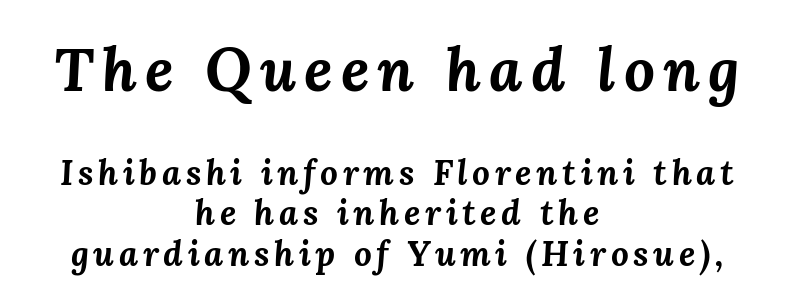
{"italic": "yes", "lean": "right", "slant_degrees": 3, "bold": "yes", "weight": "bold", "width": "normal", "stroke_contrast": "medium", "x_height": "medium", "monospaced": "no", "underline": "no", "align": "center", "line_spacing_ratio": 1.16, "larger_block": "first", "size_ratio": 1.74, "glyph_px": 61}
